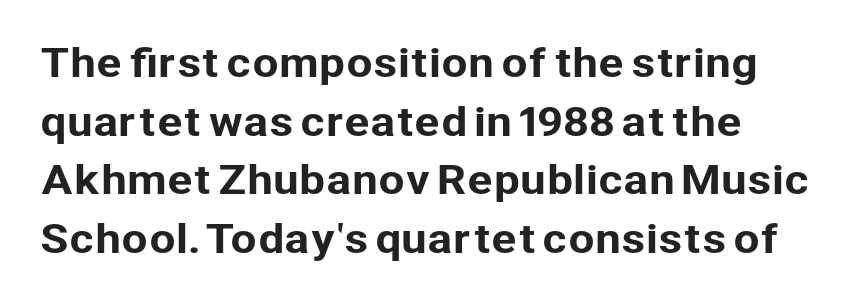
Q: Is the text italic (slanted)? A: No, it is upright.
Q: Is the typeface a serif or a sans-serif typeface? A: Sans-serif.
Q: Is the text underlined? A: No.
Q: How is the paragraph aligned? A: Left-aligned.
Q: Is the spacing between letters normal or unusually wide? A: Normal.
Q: Is the spacing between lines tight, normal or loose? A: Normal.
Q: Width (condensed, normal, or wide)? A: Normal.
Q: Stroke contrast? A: Low.
Q: x-height? A: Medium.
Q: Monospaced? A: No.
